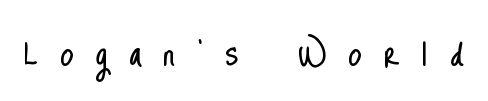
Q: Is the text bold? A: No.
Q: Is the text italic (slanted)? A: No, it is upright.
Q: Is the typeface a serif or a sans-serif typeface? A: Sans-serif.
Q: Is the text underlined? A: No.
Q: Is the spacing between letters normal or unusually wide? A: Unusually wide.
Q: Width (condensed, normal, or wide)? A: Condensed.
Q: Stroke contrast? A: Low.
Q: x-height? A: Small.
Q: Monospaced? A: No.
